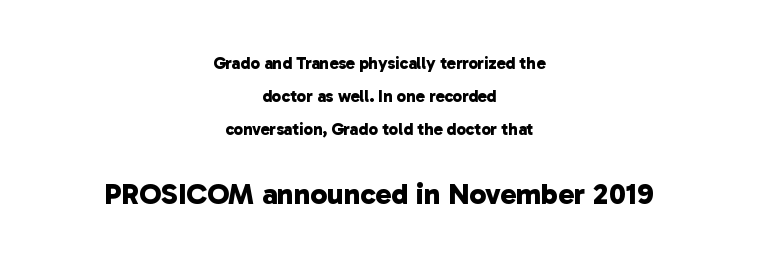
Q: Is the text bold? A: Yes.
Q: Is the typeface a serif or a sans-serif typeface? A: Sans-serif.
Q: Is the text underlined? A: No.
Q: How is the paragraph aligned? A: Centered.
Q: Is the spacing between letters normal or unusually wide? A: Normal.
Q: Is the spacing between lines tight, normal or loose? A: Loose.
Q: Which block of text is set in a larger size, the first (top) or the second (bottom)? A: The second (bottom) one.
Q: Width (condensed, normal, or wide)? A: Normal.
Q: Stroke contrast? A: Low.
Q: x-height? A: Medium.
Q: Monospaced? A: No.
